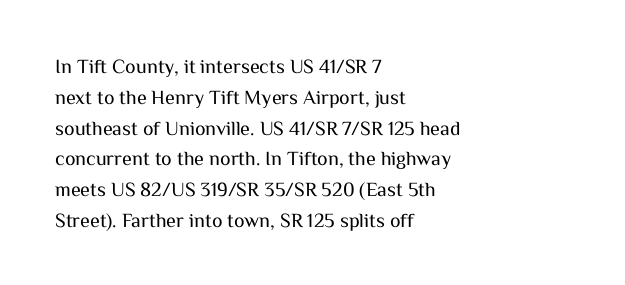
{"italic": "no", "bold": "no", "underline": "no", "align": "left", "line_spacing": "normal", "line_spacing_ratio": 1.54, "letter_spacing": "normal", "letter_spacing_em": 0.0, "glyph_px": 20}
